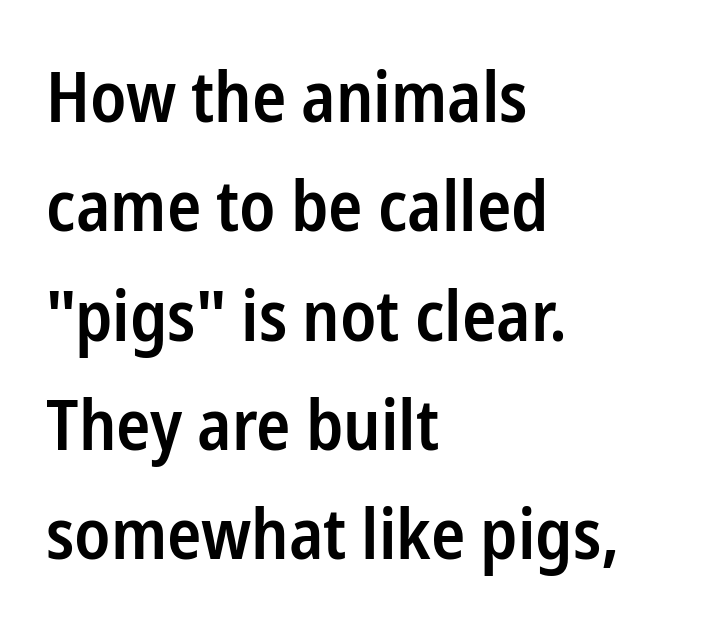
{"serif": "no", "italic": "no", "bold": "semi", "weight": "semibold", "width": "condensed", "stroke_contrast": "low", "x_height": "medium", "monospaced": "no", "underline": "no", "align": "left", "line_spacing": "normal", "line_spacing_ratio": 1.54, "letter_spacing": "normal", "letter_spacing_em": 0.0, "glyph_px": 71}
